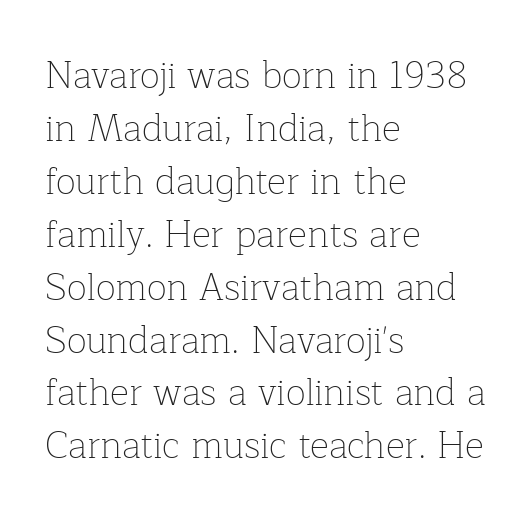
Looks like regular typesetting: each glyph gets only the width it needs. Tracking value appears to be zero — textbook default spacing. Posture: vertical. Weight: in the light-to-regular range. Teacher's note: observe the even left margin — that is flush-left alignment. Students, observe: this is what conventionally led text looks like.
